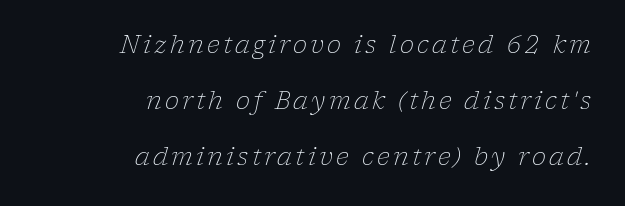
The image shows 24 px text type, italic (leaning right); set right-aligned, loose line spacing (2.34x), not underlined.
